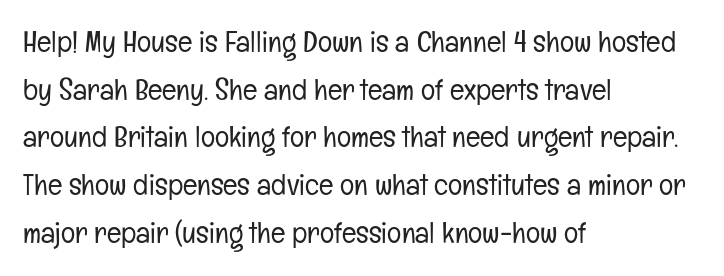
{"serif": "no", "italic": "no", "bold": "no", "weight": "light", "width": "condensed", "stroke_contrast": "low", "x_height": "medium", "monospaced": "no", "underline": "no", "align": "left", "line_spacing": "normal", "line_spacing_ratio": 1.59, "letter_spacing": "normal", "letter_spacing_em": 0.0, "glyph_px": 30}
